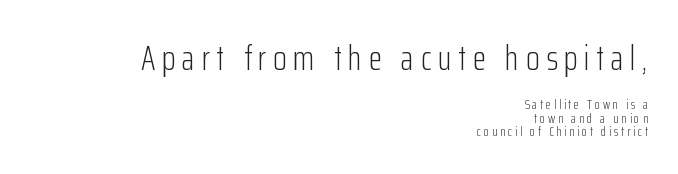
Q: Is the text bold? A: No.
Q: Is the text italic (slanted)? A: No, it is upright.
Q: Is the typeface a serif or a sans-serif typeface? A: Sans-serif.
Q: Is the text underlined? A: No.
Q: How is the paragraph aligned? A: Right-aligned.
Q: Is the spacing between lines tight, normal or loose? A: Tight.
Q: Which block of text is set in a larger size, the first (top) or the second (bottom)? A: The first (top) one.
Q: Width (condensed, normal, or wide)? A: Condensed.
Q: Stroke contrast? A: Low.
Q: x-height? A: Medium.
Q: Monospaced? A: No.
